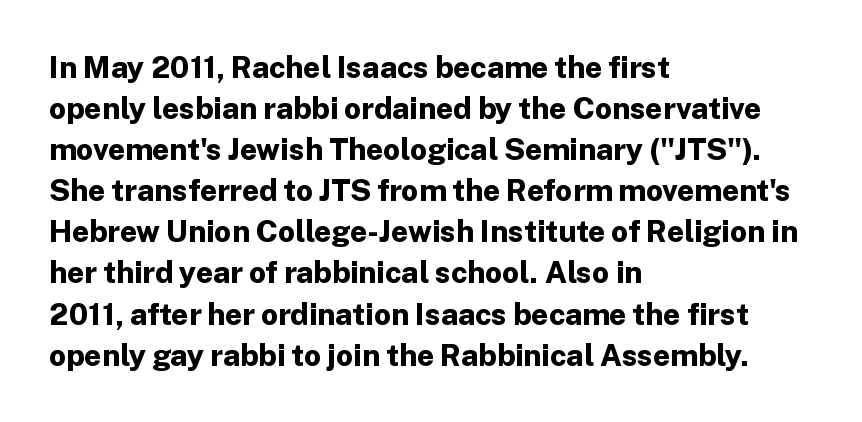
Nothing unusual about the tracking: characters are spaced as the font intends. The text was rendered using a sans face with plain stroke endings. Students, this is bold: see how much ink each stroke carries. The letters advance in unequal steps, a hallmark of proportional type. Line starts are locked; line ends wander. The passage shown stacks its lines at a standard gap.
